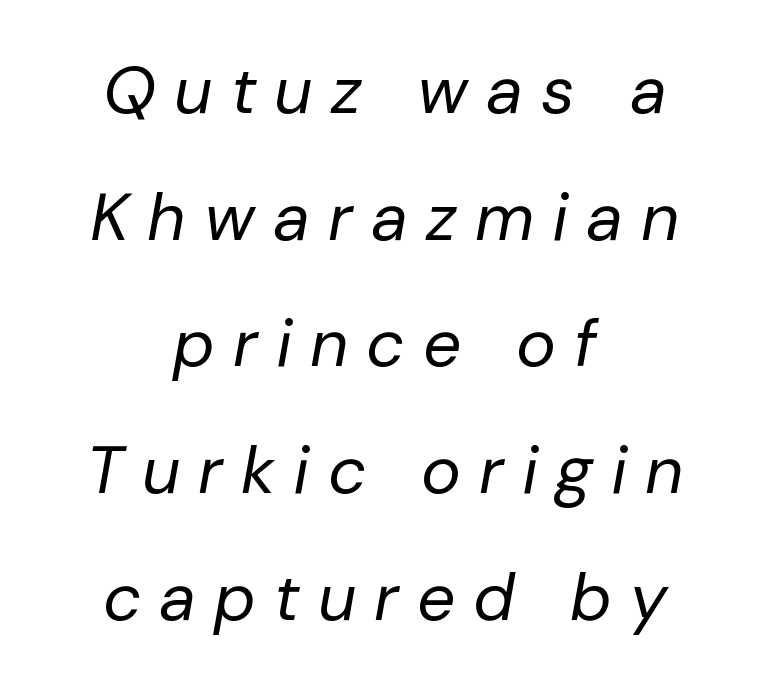
The face looks like a standard text weight, possibly lighter. Check the space under the baseline: it is left empty. Rendered with sloped, italic letterforms. Do the characters align in a grid? No, the font is proportional. Here the glyphs are tracked loosely, breaking word shapes into spaced letters.
